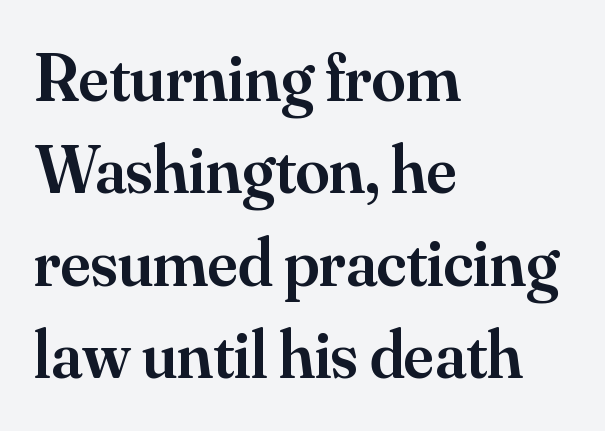
Q: Is the text bold? A: Semi-bold.
Q: Is the text italic (slanted)? A: No, it is upright.
Q: Is the typeface a serif or a sans-serif typeface? A: Serif.
Q: Is the text underlined? A: No.
Q: How is the paragraph aligned? A: Left-aligned.
Q: Is the spacing between letters normal or unusually wide? A: Normal.
Q: Is the spacing between lines tight, normal or loose? A: Normal.
Q: Width (condensed, normal, or wide)? A: Normal.
Q: Stroke contrast? A: Medium.
Q: x-height? A: Small.
Q: Monospaced? A: No.
